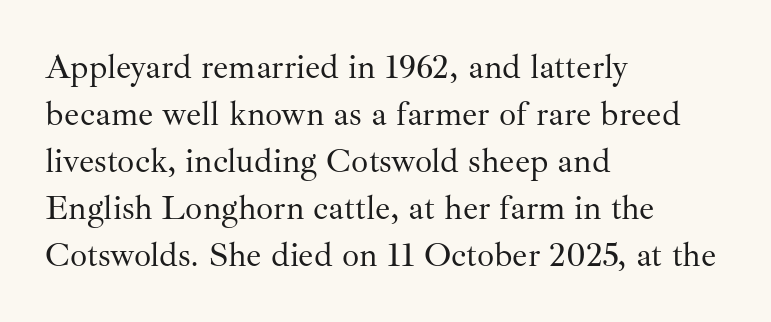
Q: Is the text bold? A: No.
Q: Is the text italic (slanted)? A: No, it is upright.
Q: Is the typeface a serif or a sans-serif typeface? A: Serif.
Q: Is the text underlined? A: No.
Q: How is the paragraph aligned? A: Left-aligned.
Q: Is the spacing between letters normal or unusually wide? A: Normal.
Q: Is the spacing between lines tight, normal or loose? A: Normal.
Q: Width (condensed, normal, or wide)? A: Normal.
Q: Stroke contrast? A: Medium.
Q: x-height? A: Small.
Q: Monospaced? A: No.
